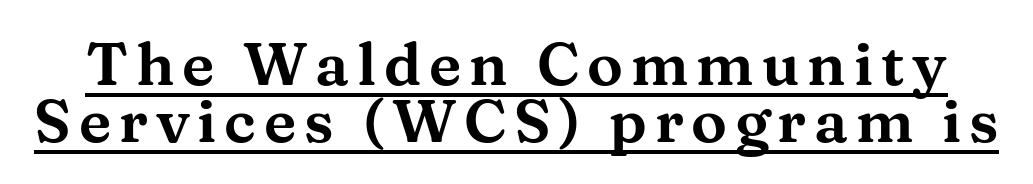
The image shows 60 px wide serif type, upright; set tight line spacing (0.95x), underlined; medium stroke contrast and a medium x-height.
